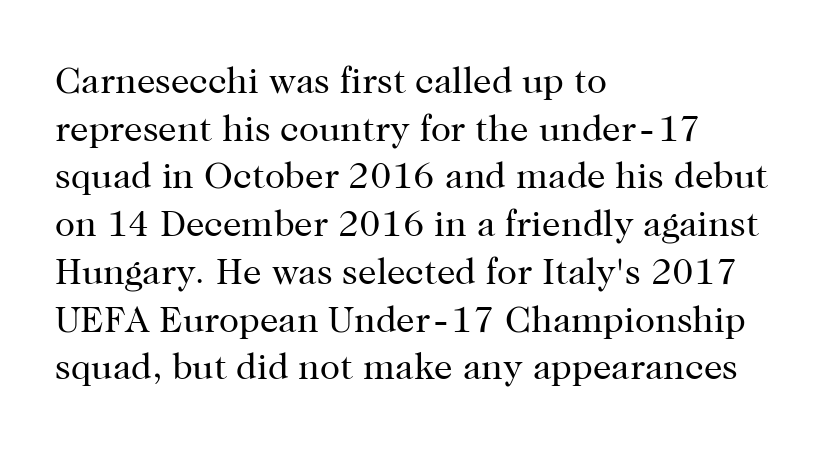
Q: Is the text bold? A: No.
Q: Is the text italic (slanted)? A: No, it is upright.
Q: Is the typeface a serif or a sans-serif typeface? A: Serif.
Q: Is the text underlined? A: No.
Q: How is the paragraph aligned? A: Left-aligned.
Q: Is the spacing between letters normal or unusually wide? A: Normal.
Q: Is the spacing between lines tight, normal or loose? A: Normal.
Q: Width (condensed, normal, or wide)? A: Normal.
Q: Stroke contrast? A: High.
Q: x-height? A: Medium.
Q: Monospaced? A: No.
